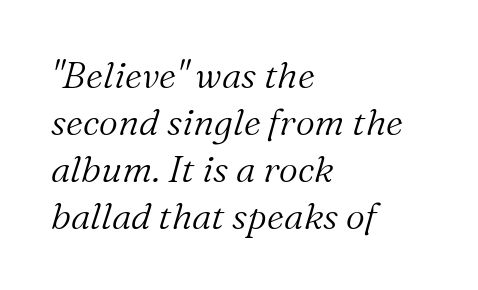
The image shows 37 px light serif type, italic (leaning right); set left-aligned, normal line spacing (1.27x), normal letter spacing, not underlined; medium stroke contrast and a medium x-height.
